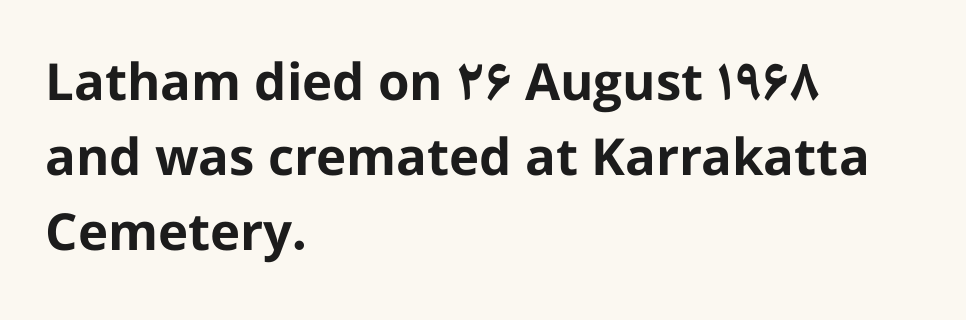
The image shows 51 px bold sans-serif type, upright; set left-aligned, normal line spacing (1.47x), normal letter spacing, not underlined; low stroke contrast and a medium x-height.
